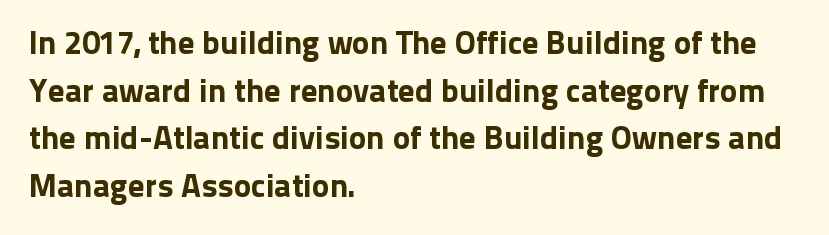
Q: Is the text italic (slanted)? A: No, it is upright.
Q: Is the typeface a serif or a sans-serif typeface? A: Sans-serif.
Q: Is the text underlined? A: No.
Q: How is the paragraph aligned? A: Left-aligned.
Q: Is the spacing between letters normal or unusually wide? A: Normal.
Q: Is the spacing between lines tight, normal or loose? A: Normal.
Q: Width (condensed, normal, or wide)? A: Normal.
Q: Stroke contrast? A: Low.
Q: x-height? A: Medium.
Q: Monospaced? A: No.
